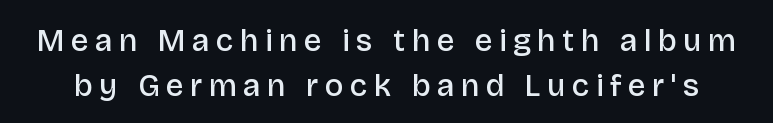
The image shows 31 px semibold sans-serif type, upright; set normal line spacing (1.45x), unusually wide letter spacing (+0.21 em), not underlined; low stroke contrast and a large x-height.
